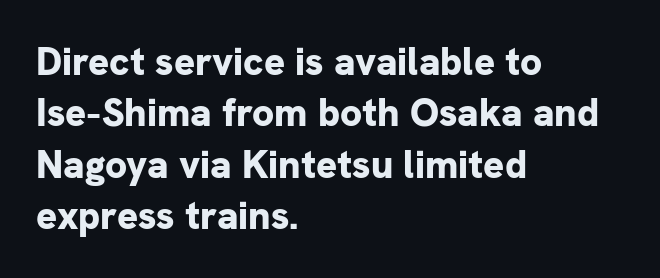
Notice how the stems are strictly vertical — no italics here. The letterforms sit shoulder to shoulder at normal distance. Letters rest on an invisible, unmarked baseline. The passage shown is emphatically bold. Each letter keeps its own natural width here, so spacing adapts to shape. Are there feet on the stems? There aren't — it's a sans.
